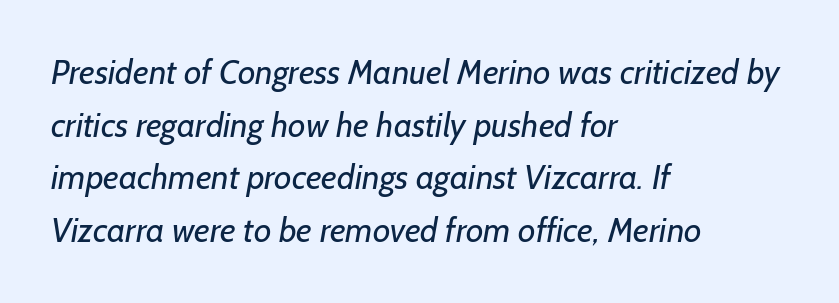
Q: Is the text bold? A: No.
Q: Is the typeface a serif or a sans-serif typeface? A: Sans-serif.
Q: Is the text underlined? A: No.
Q: How is the paragraph aligned? A: Left-aligned.
Q: Is the spacing between letters normal or unusually wide? A: Normal.
Q: Is the spacing between lines tight, normal or loose? A: Normal.
Q: Width (condensed, normal, or wide)? A: Normal.
Q: Stroke contrast? A: Low.
Q: x-height? A: Medium.
Q: Monospaced? A: No.
